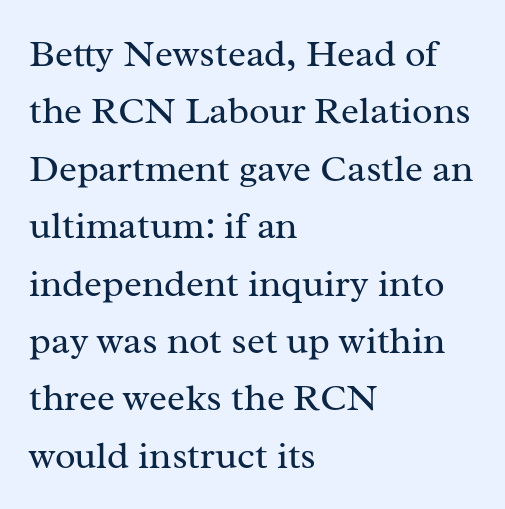
{"serif": "yes", "italic": "no", "bold": "no", "weight": "regular", "width": "normal", "stroke_contrast": "medium", "x_height": "medium", "monospaced": "no", "underline": "no", "align": "left", "line_spacing": "normal", "line_spacing_ratio": 1.51, "letter_spacing": "normal", "letter_spacing_em": 0.0, "glyph_px": 38}
